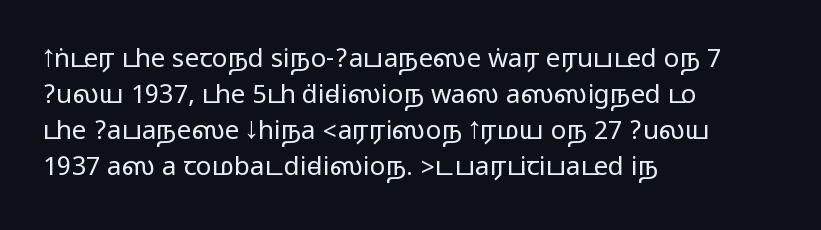
Q: Is the text italic (slanted)? A: No, it is upright.
Q: Is the text underlined? A: No.
Q: How is the paragraph aligned? A: Left-aligned.
Q: Is the spacing between letters normal or unusually wide? A: Normal.
Q: Is the spacing between lines tight, normal or loose? A: Normal.
